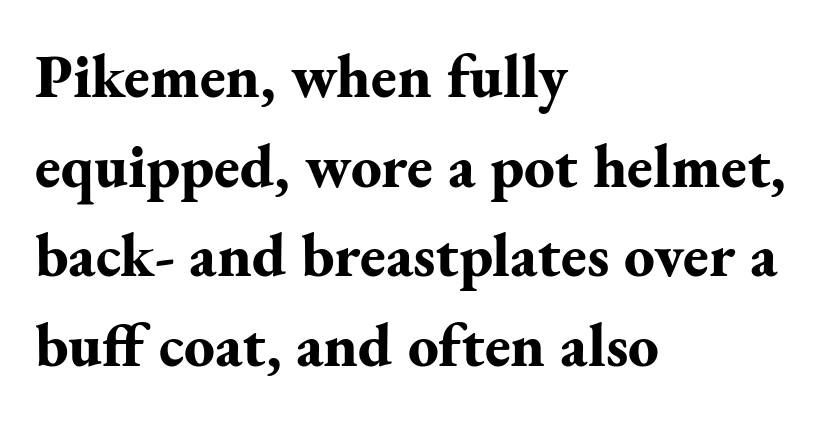
Summary of weight: heavy, a full bold. This rendering employs a face with finishing strokes, i.e., a serif. Characters remain perfectly vertical along every line. These lines are set flush left with a ragged right edge. These lines are rendered in a variable-pitch font. Clear beneath every line of the passage.
